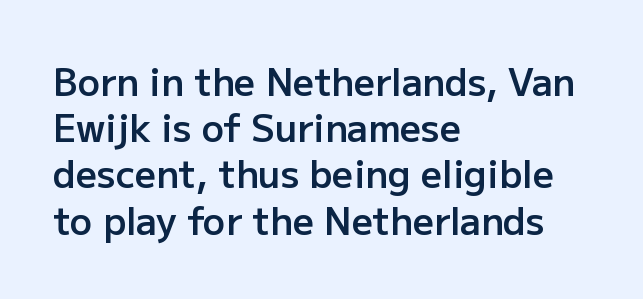
Here the designer chose a conventional face with non-uniform glyph widths. The words here are not underlined. No feet cap the strokes, marking this as sans-serif type. How heavy is the stroke? Medium-heavy — a semibold, shy of bold. The passage is arranged the way most books set body copy — flush left.
